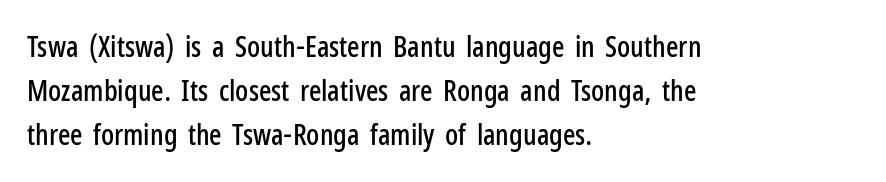
Spacing verdict: proportional, widths tailored to each character. Every stem runs plumb, perpendicular to the baseline. One glance says typical: line gaps are just what's usual. These lines are set flush left with a ragged right edge. Tracking value appears to be zero — textbook default spacing. Note: no serifs on the glyphs.
